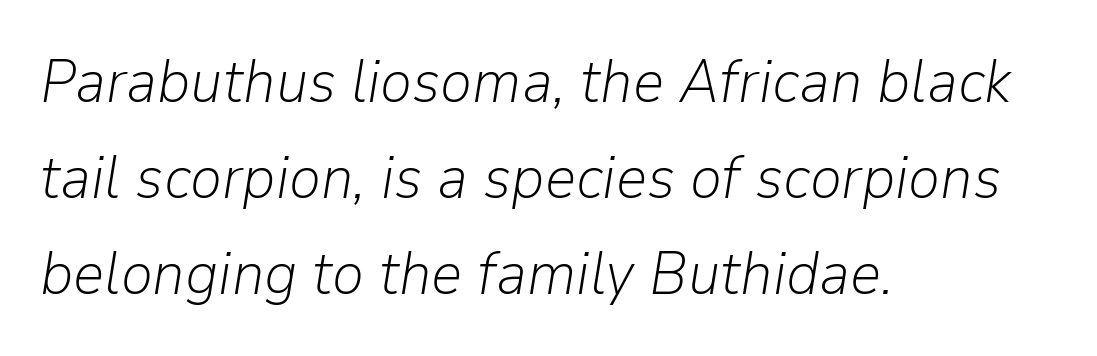
If you drew a line through each stem, it would be angled. The horizontal fit of the characters is conventional and even. The typesetter chose a ragged-right arrangement here. The letters advance in unequal steps, a hallmark of proportional type. Whoever set this chose a conventional vertical rhythm.
